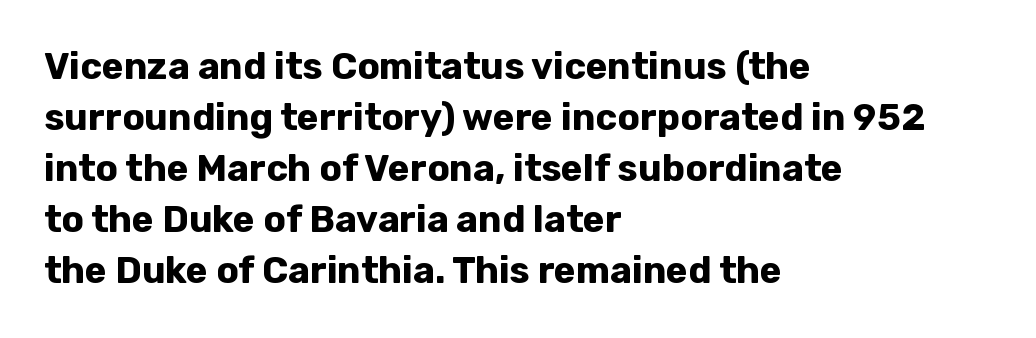
Q: Is the text bold? A: Yes.
Q: Is the text italic (slanted)? A: No, it is upright.
Q: Is the typeface a serif or a sans-serif typeface? A: Sans-serif.
Q: Is the text underlined? A: No.
Q: How is the paragraph aligned? A: Left-aligned.
Q: Is the spacing between letters normal or unusually wide? A: Normal.
Q: Is the spacing between lines tight, normal or loose? A: Normal.
Q: Width (condensed, normal, or wide)? A: Normal.
Q: Stroke contrast? A: Low.
Q: x-height? A: Medium.
Q: Monospaced? A: No.
